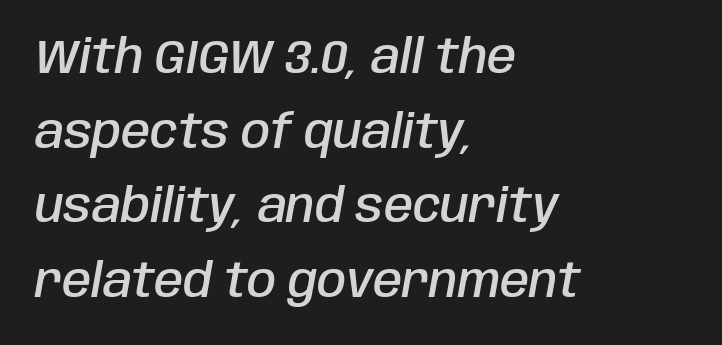
{"italic": "yes", "lean": "right", "slant_degrees": 10, "bold": "semi", "weight": "semibold", "width": "condensed", "stroke_contrast": "low", "x_height": "large", "monospaced": "no", "underline": "no", "align": "left", "line_spacing": "normal", "line_spacing_ratio": 1.59, "letter_spacing": "normal", "letter_spacing_em": 0.0, "glyph_px": 47}
